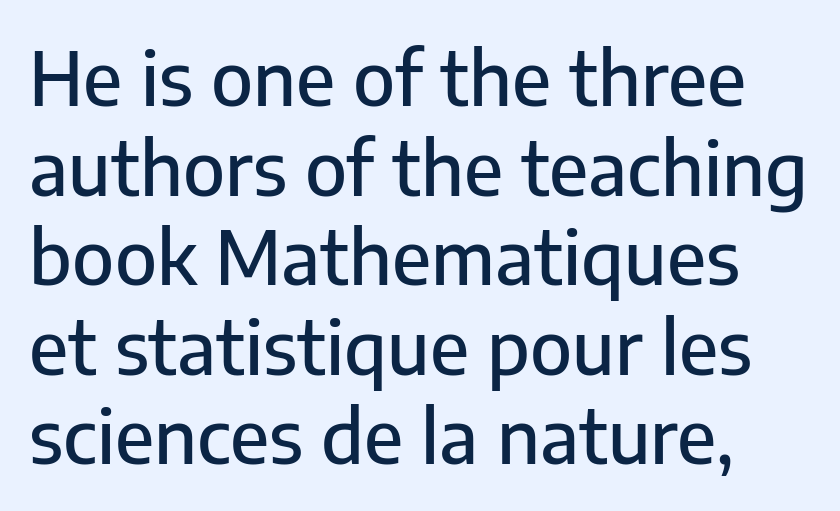
{"serif": "no", "italic": "no", "width": "normal", "stroke_contrast": "low", "x_height": "medium", "monospaced": "no", "underline": "no", "line_spacing_ratio": 1.21, "letter_spacing": "normal", "letter_spacing_em": 0.0, "glyph_px": 74}
